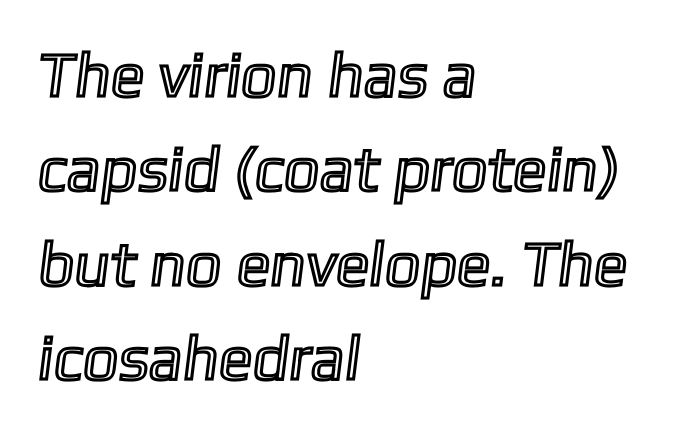
The image shows 63 px text type; set left-aligned, normal line spacing (1.5x), normal letter spacing, not underlined; a medium x-height.
